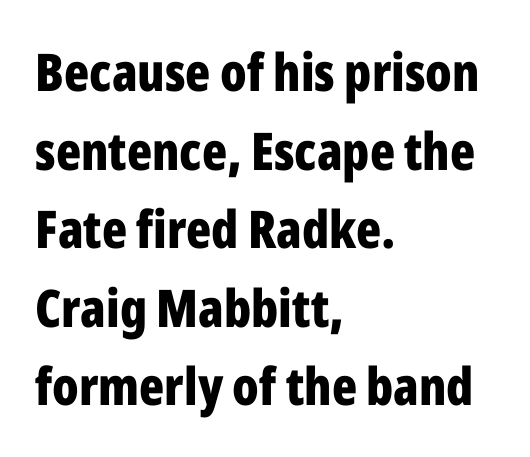
The baseline area is clear. You can tell it's not italic because the verticals are truly vertical. The lines are quadded left. A dark, heavy texture on the line: the type is bold. Tracking here is standard; glyphs follow each other at the usual distance. What's the leading like? Ordinary, nothing unusual.
